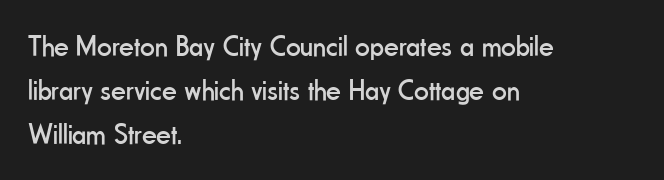
The image shows 29 px regular-weight, condensed sans-serif type, upright; set left-aligned, normal line spacing (1.52x), normal letter spacing, not underlined; low stroke contrast and a small x-height.
